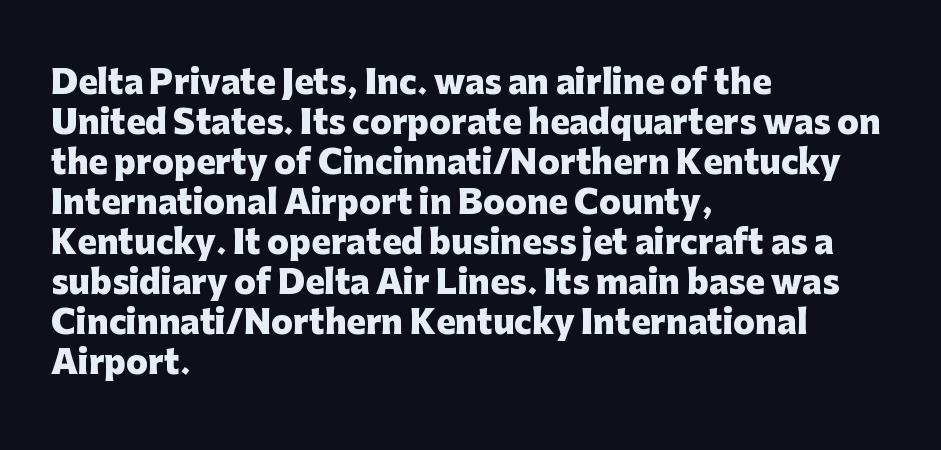
{"serif": "no", "italic": "no", "bold": "yes", "weight": "heavy", "width": "normal", "stroke_contrast": "low", "x_height": "medium", "monospaced": "no", "underline": "no", "align": "left", "line_spacing": "normal", "line_spacing_ratio": 1.25, "letter_spacing": "normal", "letter_spacing_em": 0.0, "glyph_px": 32}
